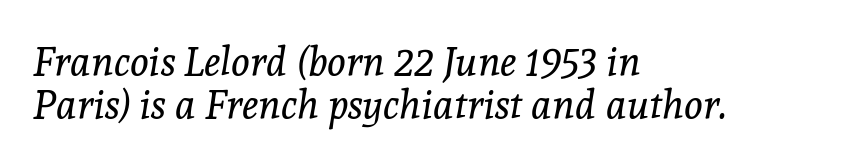
{"serif": "yes", "italic": "yes", "lean": "right", "slant_degrees": 8, "bold": "no", "weight": "regular", "width": "normal", "x_height": "medium", "monospaced": "no", "underline": "no", "align": "left", "line_spacing": "tight", "line_spacing_ratio": 1.08, "letter_spacing": "normal", "letter_spacing_em": 0.0, "glyph_px": 40}
